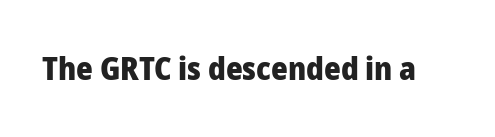
Q: Is the text bold? A: Yes.
Q: Is the text italic (slanted)? A: No, it is upright.
Q: Is the typeface a serif or a sans-serif typeface? A: Sans-serif.
Q: Is the text underlined? A: No.
Q: Is the spacing between letters normal or unusually wide? A: Normal.
Q: Width (condensed, normal, or wide)? A: Normal.
Q: Stroke contrast? A: Low.
Q: x-height? A: Medium.
Q: Monospaced? A: No.
